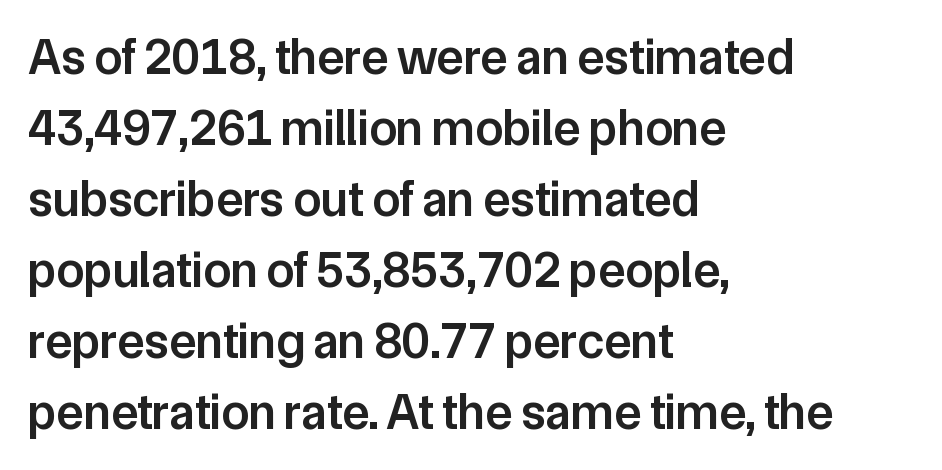
The image shows 50 px semibold sans-serif type, upright; set left-aligned, normal line spacing (1.42x), normal letter spacing, not underlined; low stroke contrast and a medium x-height.
